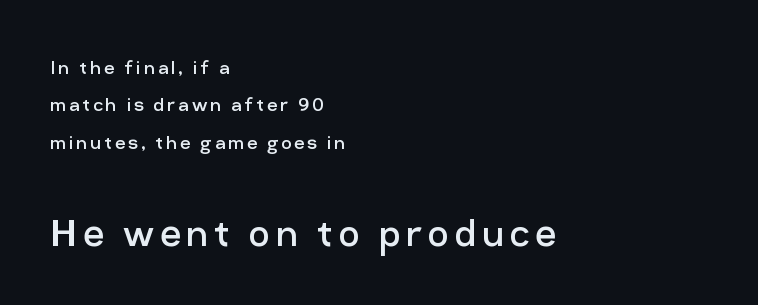
Reading down the column, the eye jumps a familiar distance to each next line. The rendering enlarges the type as you move from the upper chunk to the lower. Anything drawn beneath the words? Only blank space. No letter is thick-stroked: the sample isn't bold. This rendering uses left alignment, leaving the right contour irregular.
